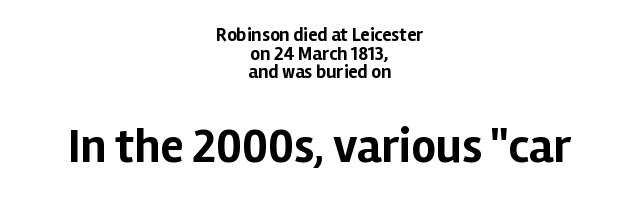
Strokes here are thick enough to call this a true bold. Is this a fixed-width face? No — the glyphs have proportional, varying widths. Unlike italic type, these characters show no tilt at all. The block sitting lower on the canvas is the one with enlarged characters. A student would call this center alignment; a typographer would say set centered.
